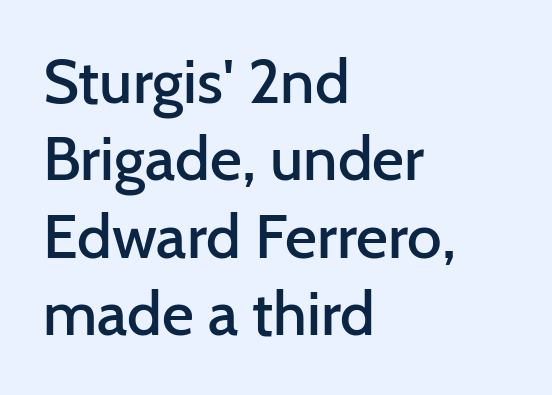
{"serif": "no", "italic": "no", "bold": "semi", "weight": "semibold", "width": "normal", "stroke_contrast": "low", "x_height": "medium", "monospaced": "no", "underline": "no", "align": "left", "line_spacing": "normal", "line_spacing_ratio": 1.25, "letter_spacing": "normal", "letter_spacing_em": 0.0, "glyph_px": 62}
